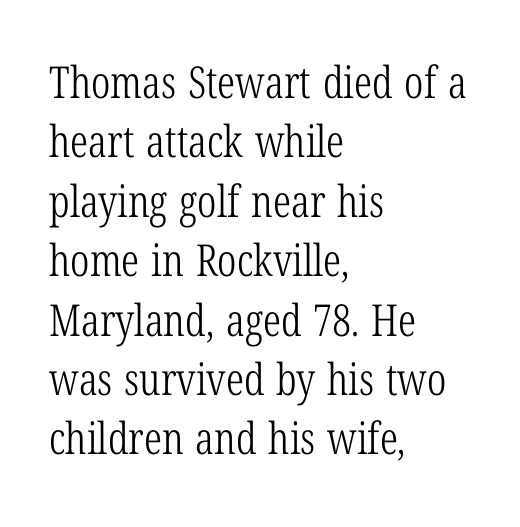
Anything drawn beneath the words? Only blank space. The gaps between neighbouring characters are ordinary and unremarkable. Note the varied advance widths — an 'i' is clearly narrower than an 'm'. The vertical gap from one line to the next is medium.
